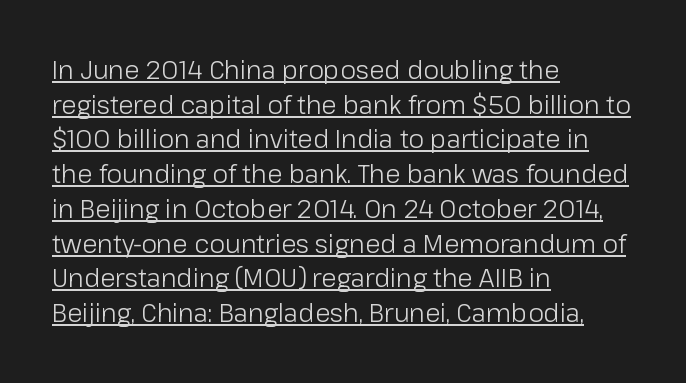
Regular leading. The strokes are not fattened; the text isn't bold. Emphasis is given by a line drawn under the lettering. Tracking here is standard; glyphs follow each other at the usual distance. Characters remain perfectly vertical along every line.
